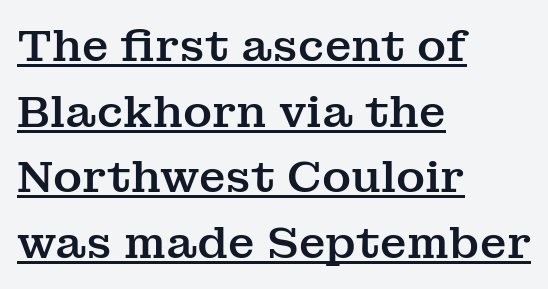
{"serif": "yes", "italic": "no", "width": "normal", "stroke_contrast": "medium", "x_height": "medium", "monospaced": "no", "underline": "yes", "align": "left", "line_spacing": "normal", "line_spacing_ratio": 1.49, "letter_spacing": "normal", "letter_spacing_em": 0.0, "glyph_px": 44}
